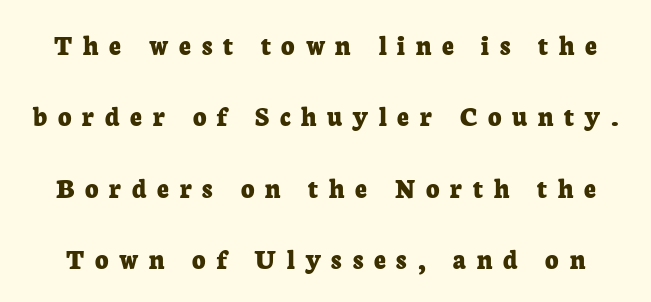
Notice how the stems are strictly vertical — no italics here. The string is rendered with underlining switched off. A typesetter would label this face a serif. Bold? Absolutely — the strokes are thick and heavy.
